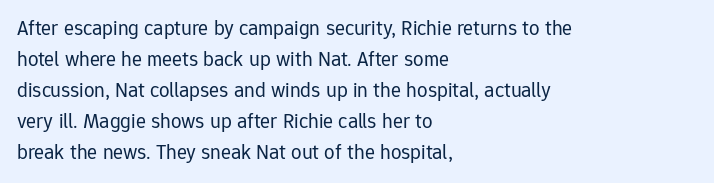
{"italic": "no", "bold": "no", "underline": "no", "align": "left", "line_spacing": "normal", "line_spacing_ratio": 1.48, "letter_spacing": "normal", "letter_spacing_em": 0.0, "glyph_px": 21}
